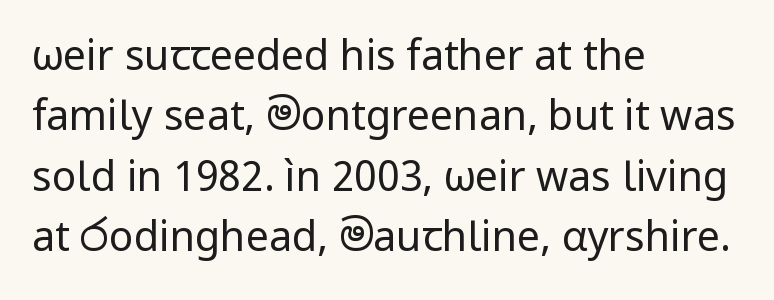
The image shows 41 px regular-weight sans-serif type, upright; set left-aligned, normal line spacing (1.47x), normal letter spacing, not underlined; low stroke contrast and a medium x-height.
